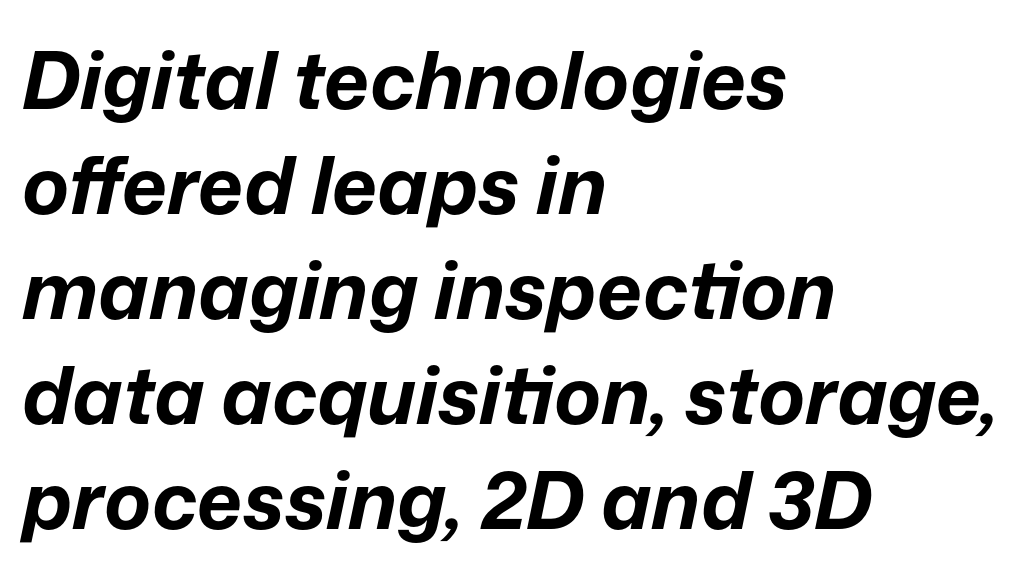
The line-height multiplier appears to be the usual default. A typesetter would call this zero additional tracking. Notice how thick the strokes are: this is what a full bold looks like. The typography opts for an oblique posture over an upright one. The passage shown is typed in a proportional face where columns would drift. Reading down the block, your eye returns to a fixed left position each line.
